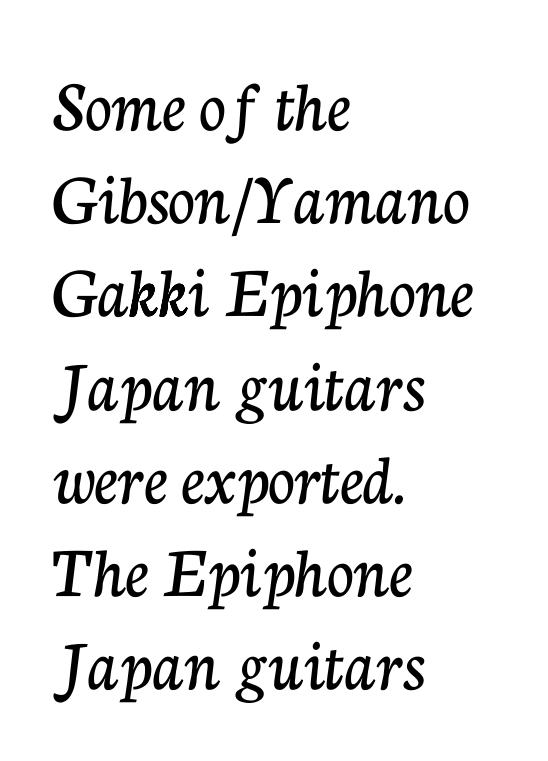
The gaps between neighbouring characters are ordinary and unremarkable. Are there feet on the stems? There are — it's a serif. Rule under the text: the space is simply empty. A classic flush-left, rag-right setting is used for this passage. Regarding leading, the lines here are spaced in the standard way.
